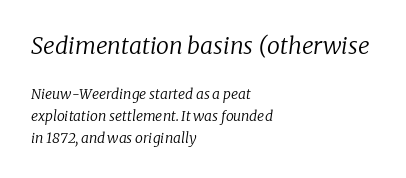
Weight class: somewhere from thin through regular. The horizontal fit of the characters is conventional and even. Note: larger setting up top, smaller setting below. Reading down the column, the eye jumps a familiar distance to each next line. The lines in this sample share a left origin and differ only in where they stop. The passage shown is not underscored anywhere.
